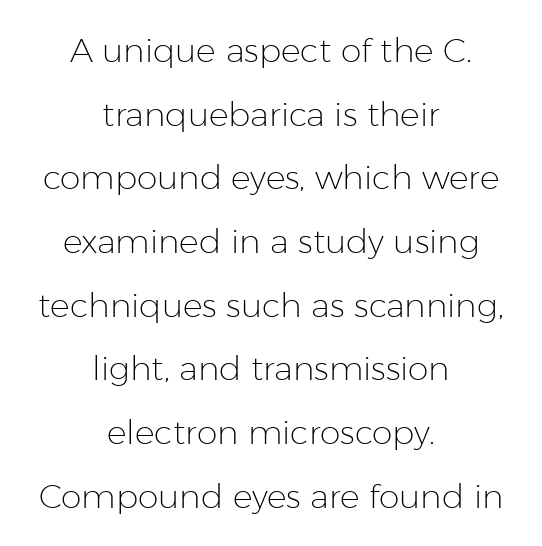
The image shows 33 px light sans-serif type, upright; set centered, loose line spacing (1.93x), normal letter spacing, not underlined; low stroke contrast and a medium x-height.
